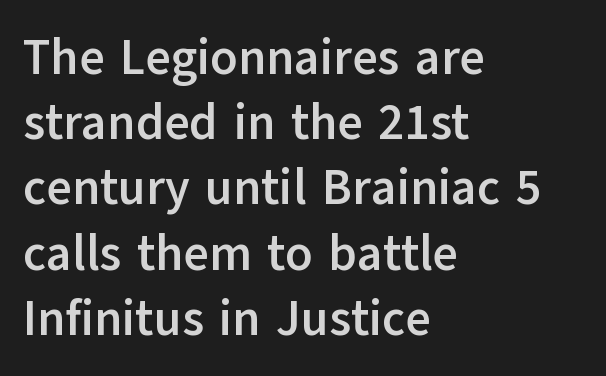
Vertical strokes here are truly vertical. The passage shown stacks its lines at a standard gap. These lines are rendered in a variable-pitch font. The words here are not underlined. Honestly, the letter spacing is just normal — you wouldn't notice it.
